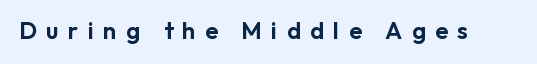
Words float on clear page, feet unadorned. Posture: straight, roman, zero tilt. This sample uses expanded letter spacing, leaving extra air between glyphs.
